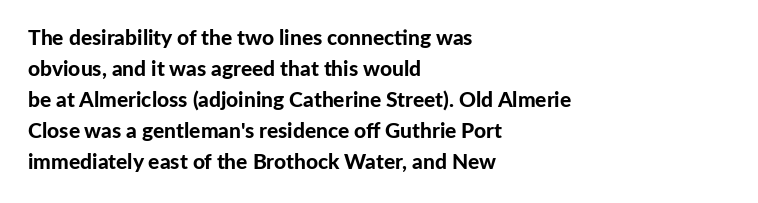
{"italic": "no", "bold": "yes", "underline": "no", "align": "left", "line_spacing": "normal", "line_spacing_ratio": 1.48, "letter_spacing": "normal", "letter_spacing_em": 0.0, "glyph_px": 21}
